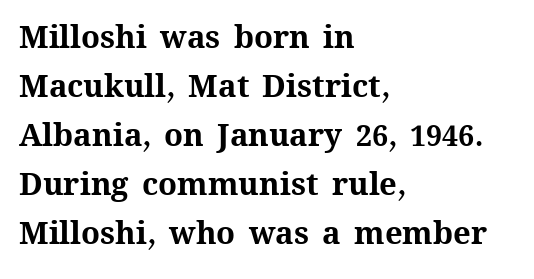
The image shows 31 px bold type, upright; set left-aligned, normal line spacing (1.58x), normal letter spacing, not underlined; medium stroke contrast and a medium x-height.
